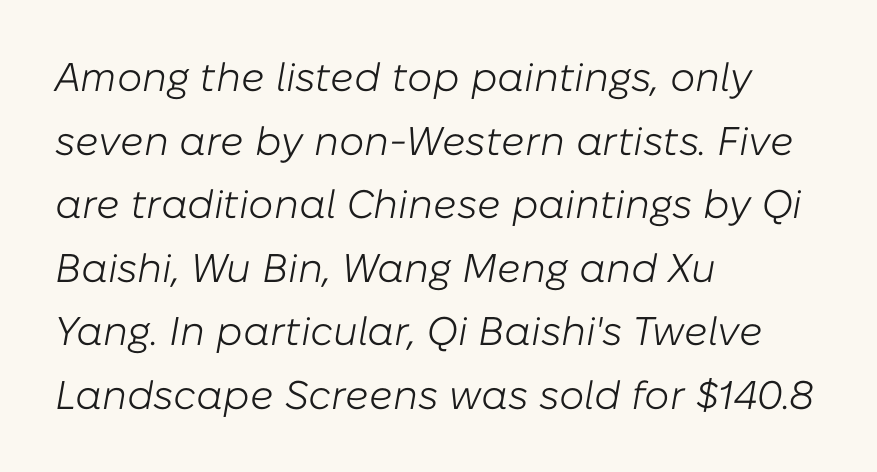
The image shows 40 px light type, italic (leaning right); set left-aligned, normal line spacing (1.59x), normal letter spacing, not underlined; low stroke contrast and a medium x-height.
